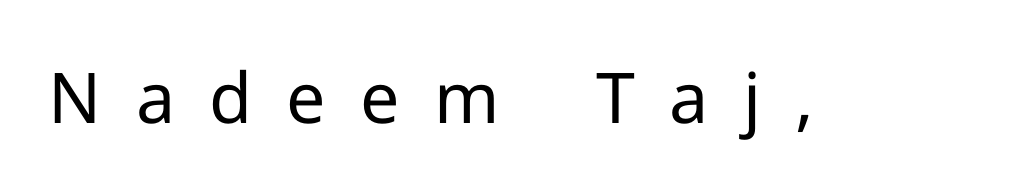
The image shows 70 px regular-weight sans-serif type, upright; set unusually wide letter spacing (+0.49 em), not underlined; low stroke contrast and a medium x-height.
